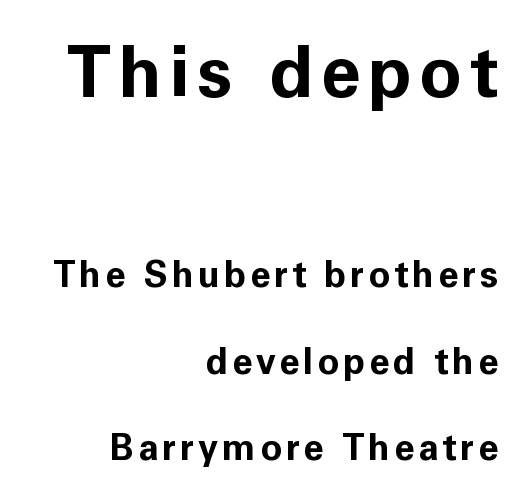
The image shows 71 px bold sans-serif type, upright; set right-aligned, loose line spacing (2.4x), not underlined; the first (top) block is 1.97x larger; low stroke contrast and a medium x-height.
